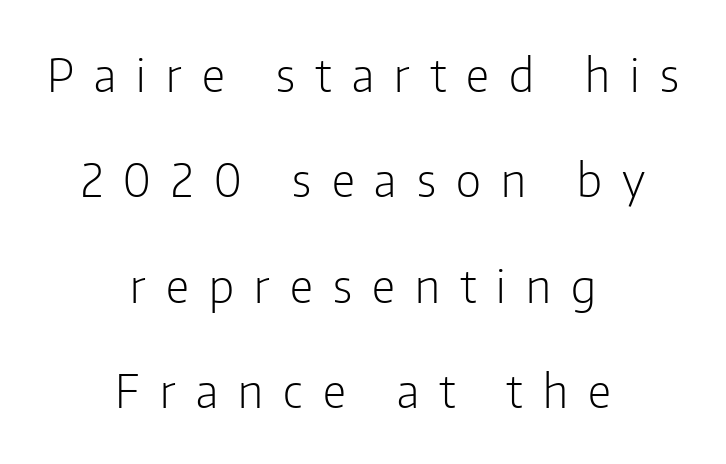
The image shows 46 px light, condensed sans-serif type, upright; set centered, loose line spacing (2.29x), unusually wide letter spacing (+0.44 em), not underlined; low stroke contrast and a medium x-height.
